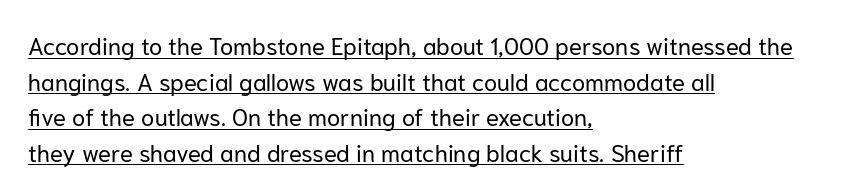
The image shows 24 px text type, upright; set left-aligned, normal line spacing (1.48x), normal letter spacing, underlined.
